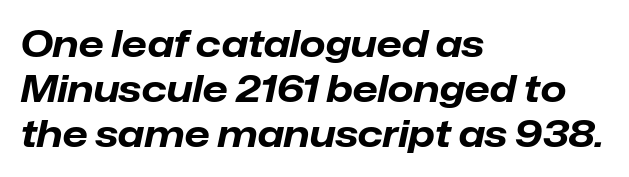
The image shows 37 px bold type, italic (leaning right); set left-aligned, line spacing 1.21x, normal letter spacing, not underlined; low stroke contrast and a medium x-height.
